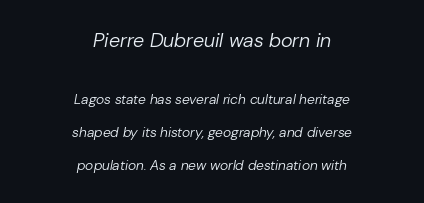
A student would notice the top passage is typeset larger than what follows. Notice how the passage keeps no hard edge, just a central spine. Anything drawn beneath the words? Only blank space. Quick note: italic. What stands out about the letter spacing? Nothing — it is the standard amount. The block of text is sparse from top to bottom, with ample space between rows.
